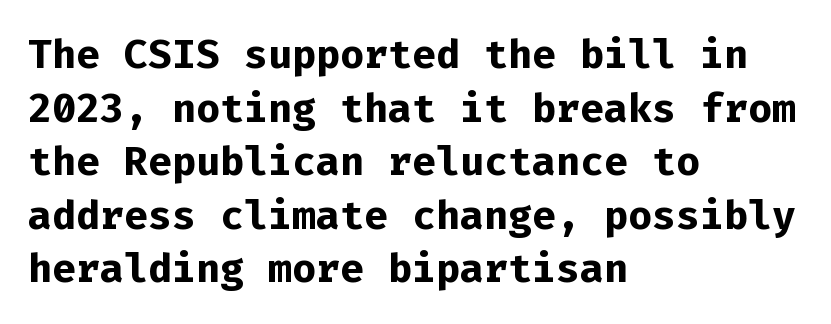
Q: Is the text bold? A: Yes.
Q: Is the text italic (slanted)? A: No, it is upright.
Q: Is the typeface a serif or a sans-serif typeface? A: Sans-serif.
Q: Is the text underlined? A: No.
Q: How is the paragraph aligned? A: Left-aligned.
Q: Is the spacing between letters normal or unusually wide? A: Normal.
Q: Is the spacing between lines tight, normal or loose? A: Normal.
Q: Width (condensed, normal, or wide)? A: Normal.
Q: Stroke contrast? A: Low.
Q: x-height? A: Medium.
Q: Monospaced? A: Yes.
